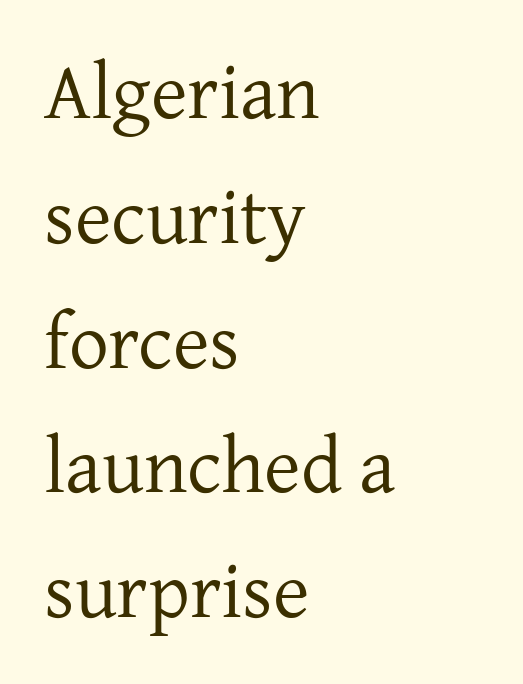
Q: Is the text bold? A: No.
Q: Is the text italic (slanted)? A: No, it is upright.
Q: Is the typeface a serif or a sans-serif typeface? A: Serif.
Q: Is the text underlined? A: No.
Q: How is the paragraph aligned? A: Left-aligned.
Q: Is the spacing between letters normal or unusually wide? A: Normal.
Q: Is the spacing between lines tight, normal or loose? A: Normal.
Q: Width (condensed, normal, or wide)? A: Normal.
Q: Stroke contrast? A: Low.
Q: x-height? A: Medium.
Q: Monospaced? A: No.
